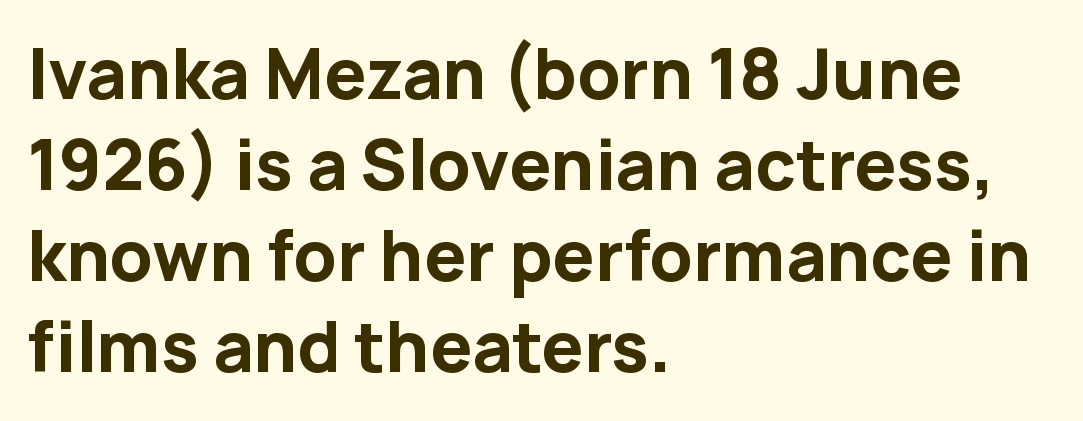
{"serif": "no", "italic": "no", "bold": "yes", "weight": "bold", "width": "normal", "stroke_contrast": "low", "x_height": "medium", "monospaced": "no", "underline": "no", "align": "left", "line_spacing": "normal", "line_spacing_ratio": 1.36, "letter_spacing": "normal", "letter_spacing_em": 0.0, "glyph_px": 67}
